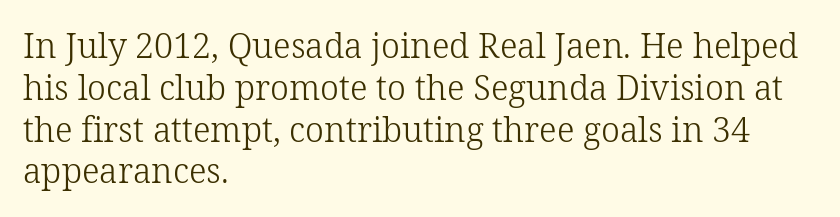
{"serif": "yes", "italic": "no", "bold": "no", "weight": "light", "width": "normal", "stroke_contrast": "low", "x_height": "medium", "monospaced": "no", "underline": "no", "align": "left", "line_spacing_ratio": 1.23, "letter_spacing": "normal", "letter_spacing_em": 0.0, "glyph_px": 34}
